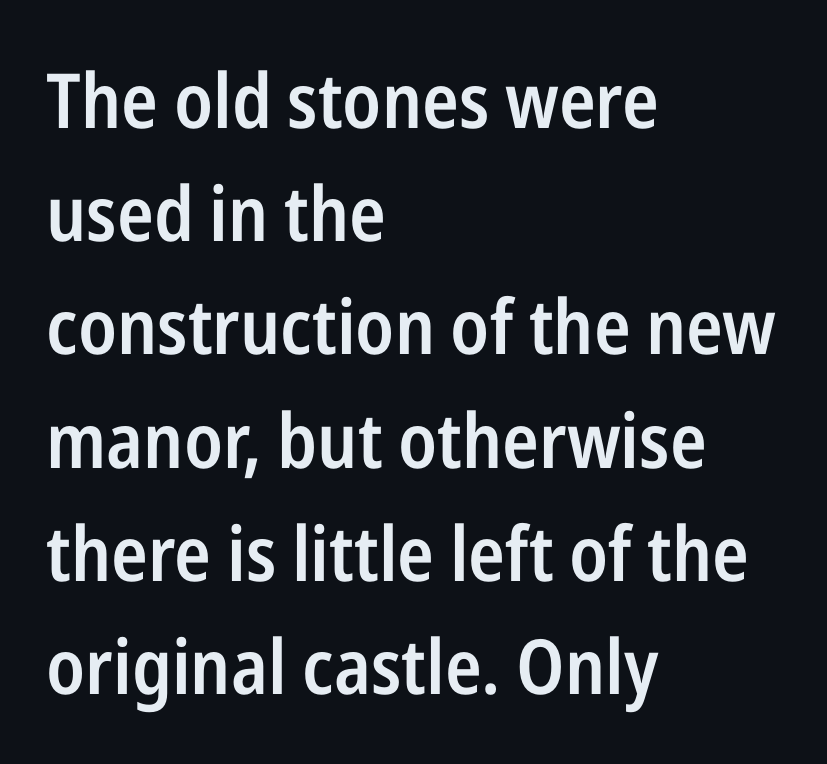
{"serif": "no", "italic": "no", "bold": "semi", "weight": "semibold", "width": "condensed", "stroke_contrast": "low", "x_height": "medium", "monospaced": "no", "underline": "no", "align": "left", "line_spacing": "normal", "line_spacing_ratio": 1.49, "letter_spacing": "normal", "letter_spacing_em": 0.0, "glyph_px": 76}
